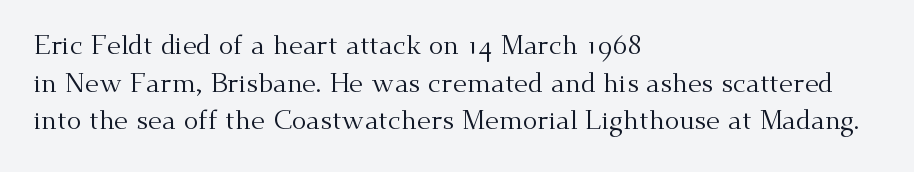
Notice how the stems are strictly vertical — no italics here. A bare baseline throughout the passage. Inter-character spacing is left at the font's built-in metrics. Vertical spacing — default. The ragged edge is on the right, which tells us the setting is flush left. The font sits on the lighter half of the weight spectrum, regular included.
